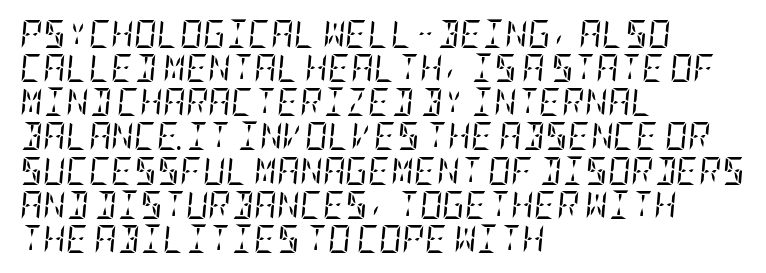
The image shows 28 px regular-weight, condensed serif type, italic (leaning right); set left-aligned, line spacing 1.22x, normal letter spacing, not underlined; low stroke contrast and a large x-height.
